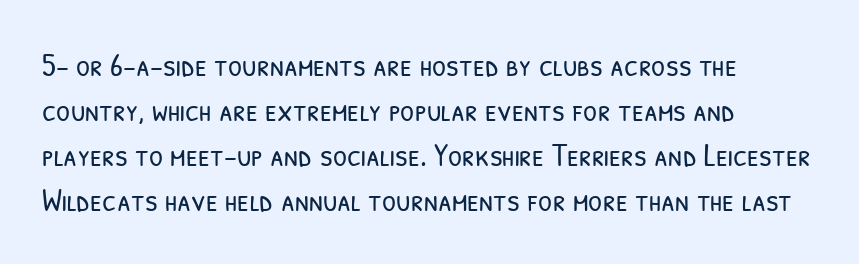
Q: Is the text bold? A: No.
Q: Is the typeface a serif or a sans-serif typeface? A: Sans-serif.
Q: Is the text underlined? A: No.
Q: How is the paragraph aligned? A: Left-aligned.
Q: Is the spacing between letters normal or unusually wide? A: Normal.
Q: Is the spacing between lines tight, normal or loose? A: Normal.
Q: Width (condensed, normal, or wide)? A: Condensed.
Q: Stroke contrast? A: Low.
Q: x-height? A: Medium.
Q: Monospaced? A: No.
